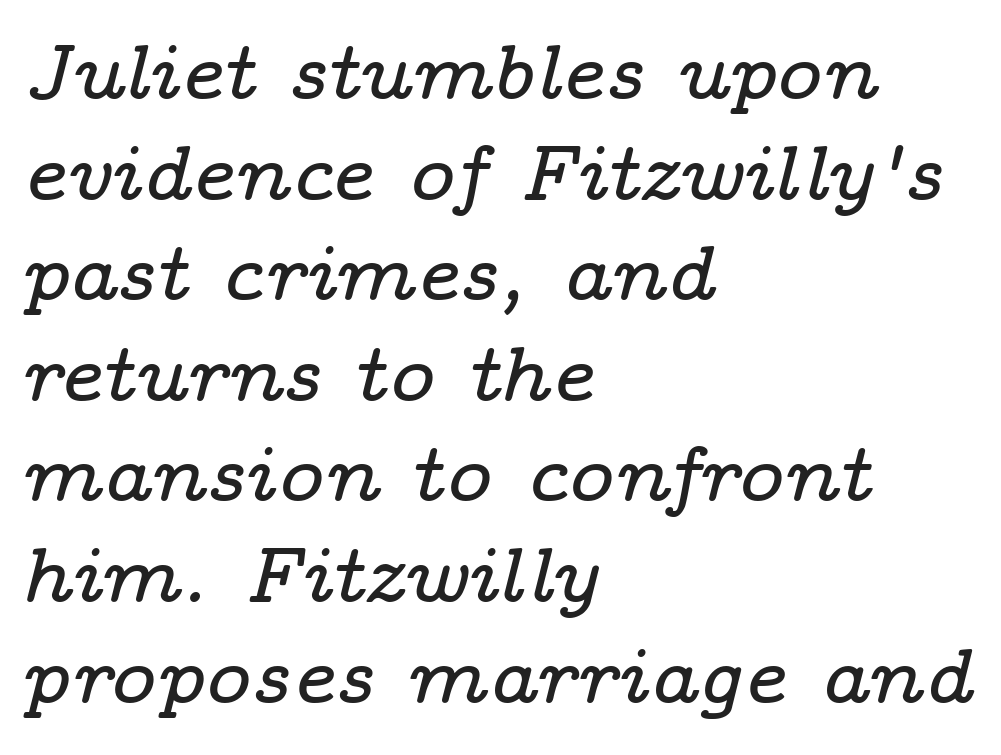
Proportional: the letters do not fall into vertical columns. The tracking reads as untouched default to a designer's eye. What kind of face is this? One with serifs. Rule under the text: the space is simply empty. The paragraph has a hard left edge and a soft right edge.
